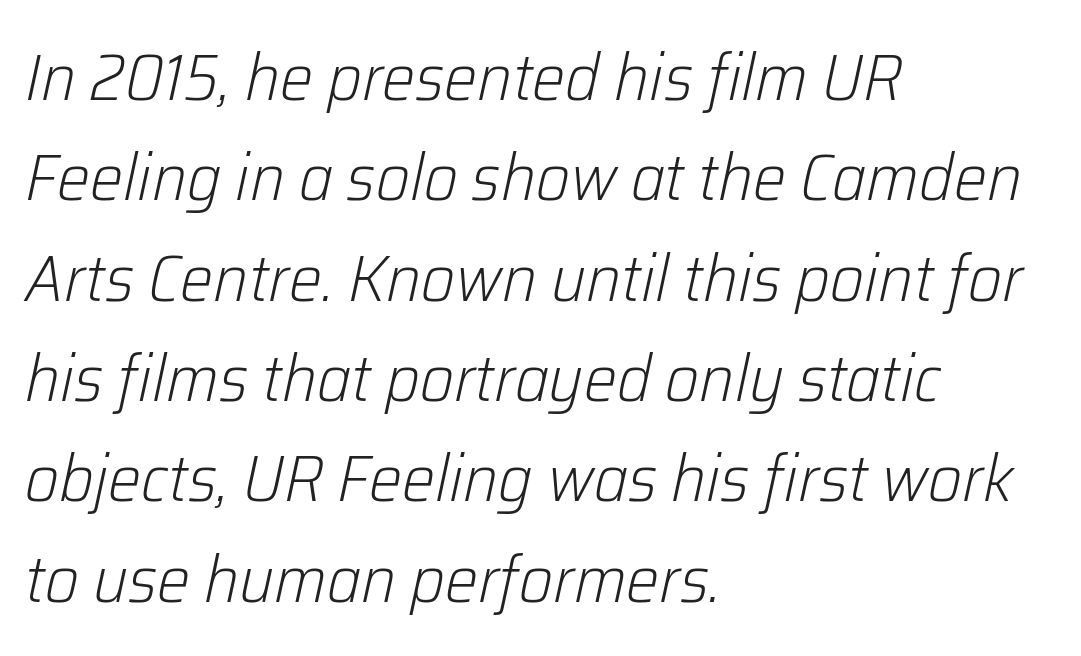
{"italic": "yes", "lean": "right", "slant_degrees": 12, "bold": "no", "weight": "light", "width": "normal", "stroke_contrast": "low", "x_height": "medium", "monospaced": "no", "underline": "no", "align": "left", "line_spacing": "normal", "line_spacing_ratio": 1.52, "letter_spacing": "normal", "letter_spacing_em": 0.0, "glyph_px": 66}
